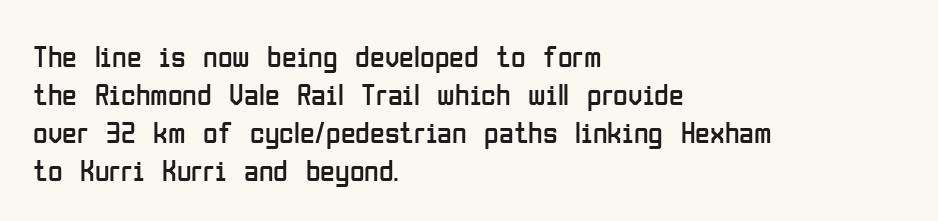
{"serif": "no", "italic": "no", "bold": "no", "weight": "regular", "width": "condensed", "stroke_contrast": "low", "x_height": "medium", "monospaced": "no", "underline": "no", "align": "left", "line_spacing": "normal", "line_spacing_ratio": 1.27, "letter_spacing": "normal", "letter_spacing_em": 0.0, "glyph_px": 30}
